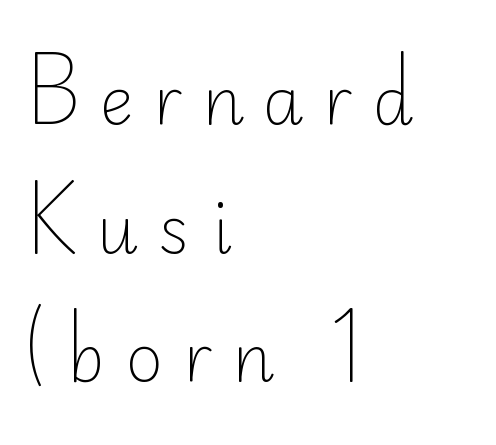
{"serif": "no", "italic": "no", "bold": "no", "weight": "light", "width": "normal", "stroke_contrast": "low", "x_height": "small", "monospaced": "no", "underline": "no", "align": "left", "line_spacing": "loose", "line_spacing_ratio": 1.98, "letter_spacing": "wide", "letter_spacing_em": 0.3, "glyph_px": 65}
